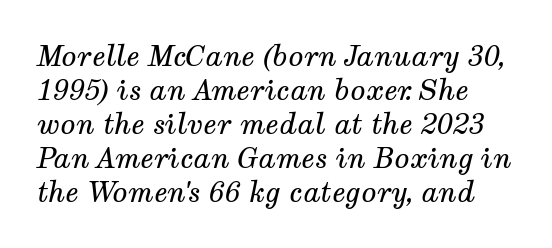
{"serif": "yes", "italic": "yes", "lean": "right", "slant_degrees": 12, "bold": "no", "weight": "regular", "width": "normal", "stroke_contrast": "medium", "x_height": "medium", "monospaced": "no", "underline": "no", "line_spacing_ratio": 1.21, "letter_spacing": "normal", "letter_spacing_em": 0.0, "glyph_px": 28}
